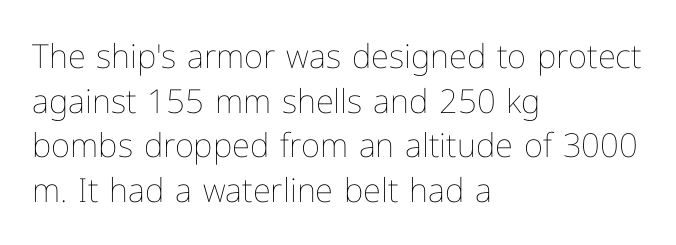
{"italic": "no", "bold": "no", "weight": "thin", "width": "normal", "stroke_contrast": "low", "x_height": "medium", "monospaced": "no", "underline": "no", "align": "left", "line_spacing": "normal", "line_spacing_ratio": 1.35, "letter_spacing": "normal", "letter_spacing_em": 0.0, "glyph_px": 33}
